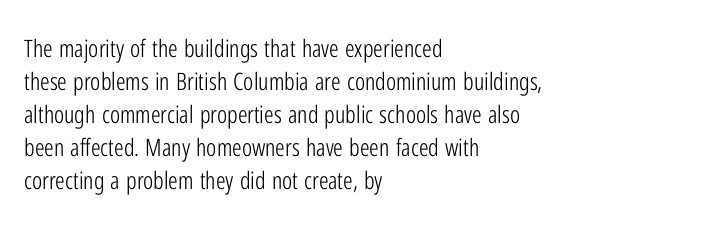
The image shows 24 px text type, upright; set left-aligned, normal line spacing (1.38x), normal letter spacing, not underlined.
